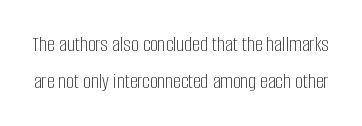
{"italic": "no", "bold": "no", "underline": "no", "line_spacing": "normal", "line_spacing_ratio": 1.67, "letter_spacing": "normal", "letter_spacing_em": 0.0, "glyph_px": 22}
